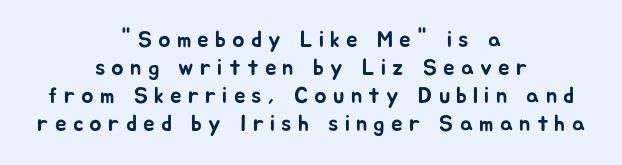
{"italic": "no", "underline": "no", "align": "center", "line_spacing_ratio": 1.22, "letter_spacing": "wide", "letter_spacing_em": 0.27, "glyph_px": 23}
